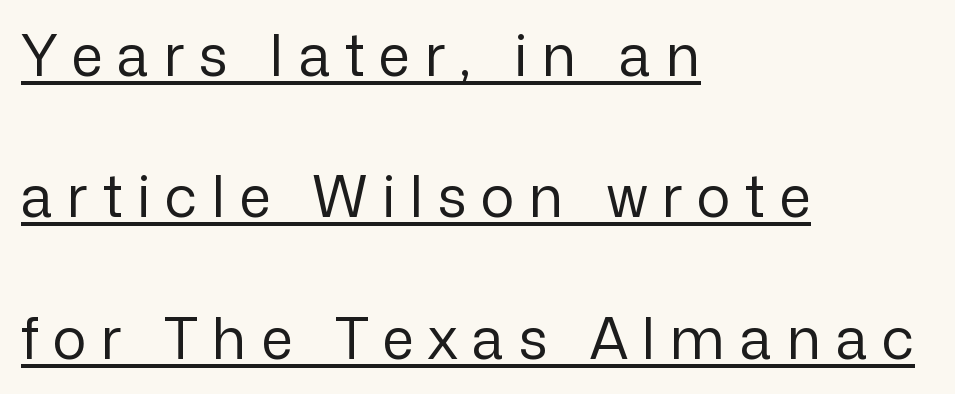
The passage shown is typed in a proportional face where columns would drift. Baseline-to-baseline distance is far greater than the letter height. Observe the wide spacing: letters keep a clear distance from each other. Every character sits straight up, as roman type does.
